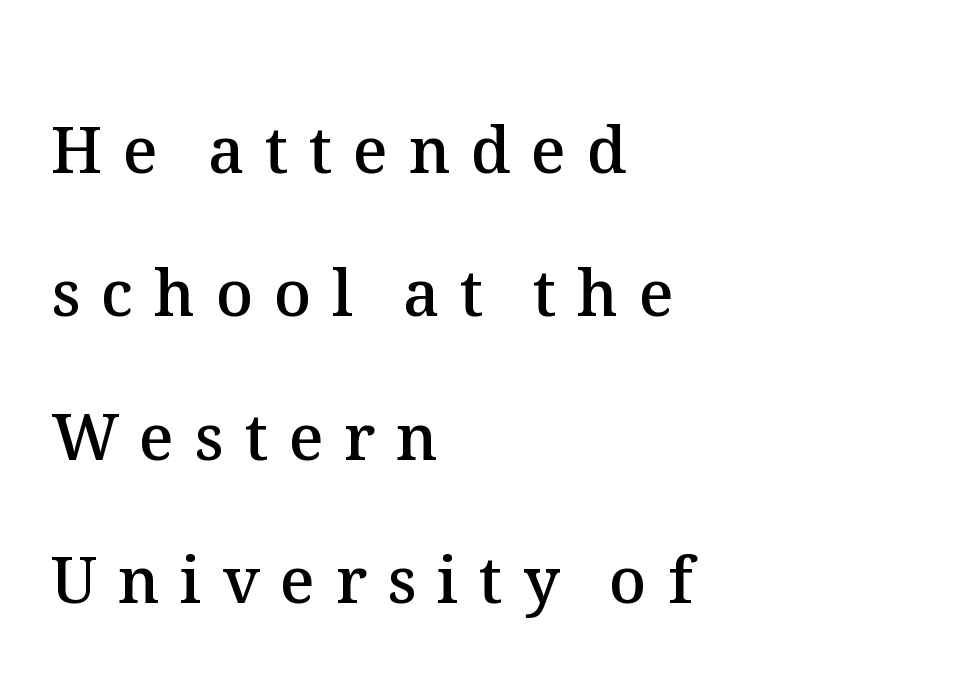
Q: Is the text bold? A: Semi-bold.
Q: Is the text italic (slanted)? A: No, it is upright.
Q: Is the text underlined? A: No.
Q: How is the paragraph aligned? A: Left-aligned.
Q: Is the spacing between letters normal or unusually wide? A: Unusually wide.
Q: Is the spacing between lines tight, normal or loose? A: Loose.
Q: Width (condensed, normal, or wide)? A: Normal.
Q: Stroke contrast? A: Medium.
Q: x-height? A: Medium.
Q: Monospaced? A: No.
